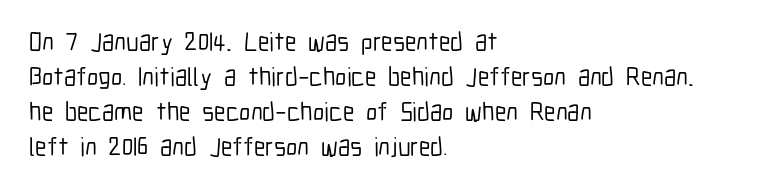
Upright lettering throughout. A classic flush-left, rag-right setting is used for this passage. Underlining? Definitely not there. The passage shown stacks its lines at a standard gap. The letterforms sit shoulder to shoulder at normal distance.
